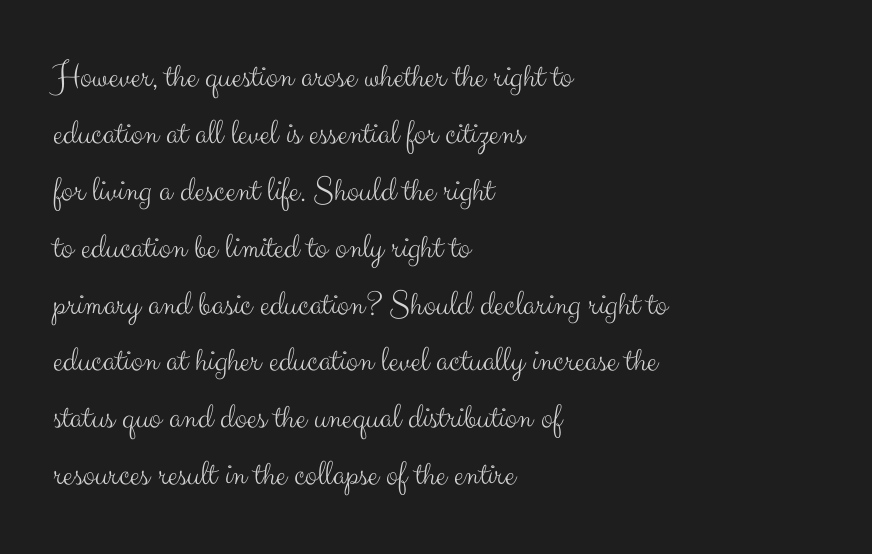
The image shows 36 px light sans-serif type; set left-aligned, normal line spacing (1.58x), normal letter spacing, not underlined; medium stroke contrast and a small x-height.
